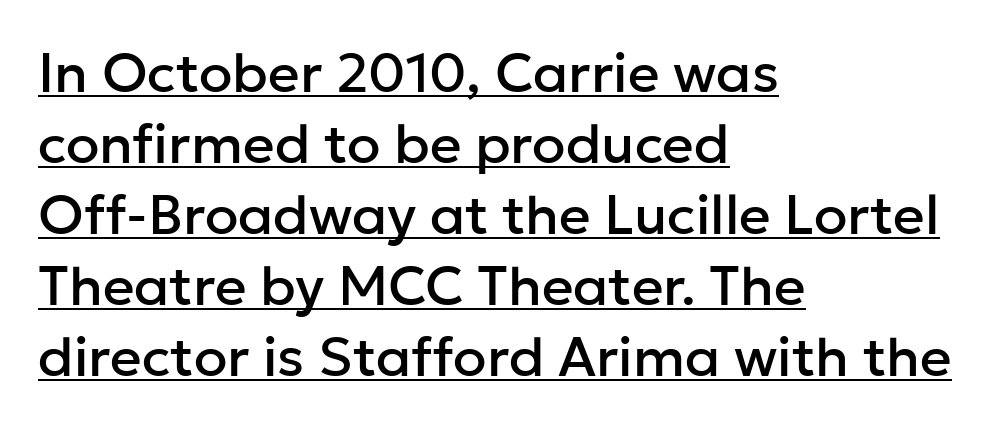
Students, observe the line beneath the letters — that is underlining. This sample keeps an unexceptional amount of space between lines. This sample is left-justified, so line endings fall wherever the words run out. The font's upright variant was chosen for this text. Short note: letters normally spaced.
